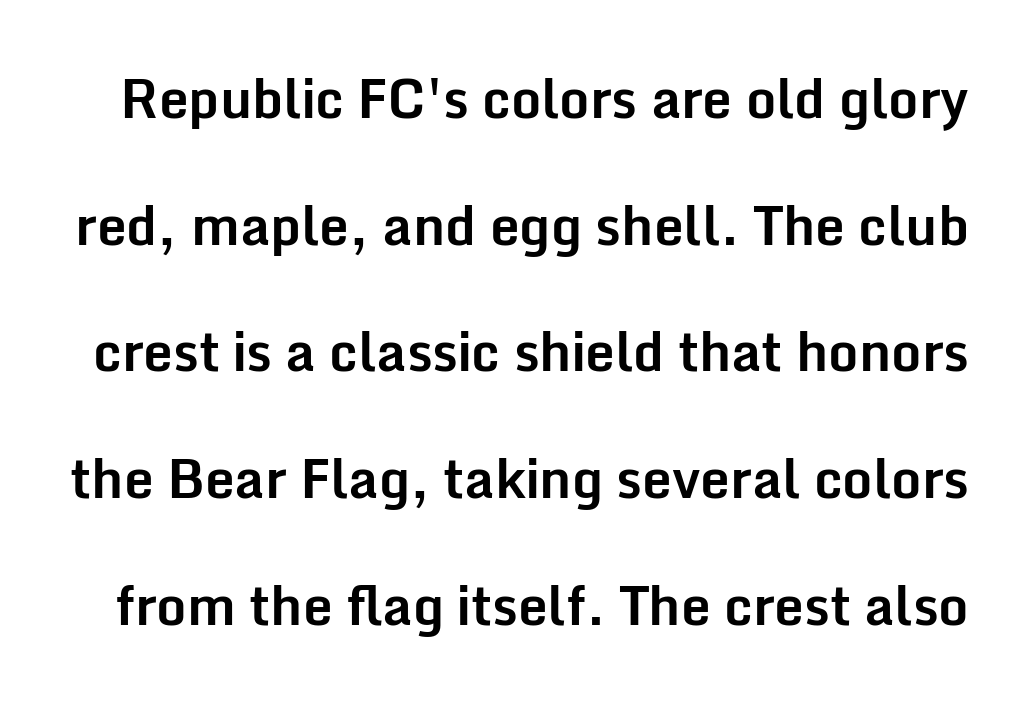
{"serif": "no", "italic": "no", "bold": "yes", "weight": "bold", "width": "normal", "stroke_contrast": "low", "x_height": "medium", "monospaced": "no", "underline": "no", "line_spacing": "loose", "line_spacing_ratio": 2.39, "letter_spacing": "normal", "letter_spacing_em": 0.0, "glyph_px": 53}
